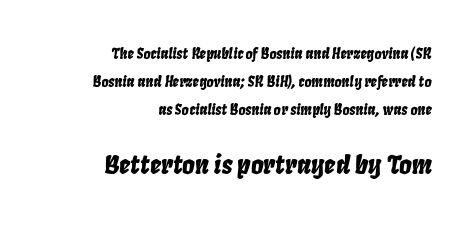
Q: Is the text italic (slanted)? A: Yes, it leans right by about 8 degrees.
Q: Is the text underlined? A: No.
Q: How is the paragraph aligned? A: Right-aligned.
Q: Is the spacing between letters normal or unusually wide? A: Normal.
Q: Is the spacing between lines tight, normal or loose? A: Loose.
Q: Which block of text is set in a larger size, the first (top) or the second (bottom)? A: The second (bottom) one.
